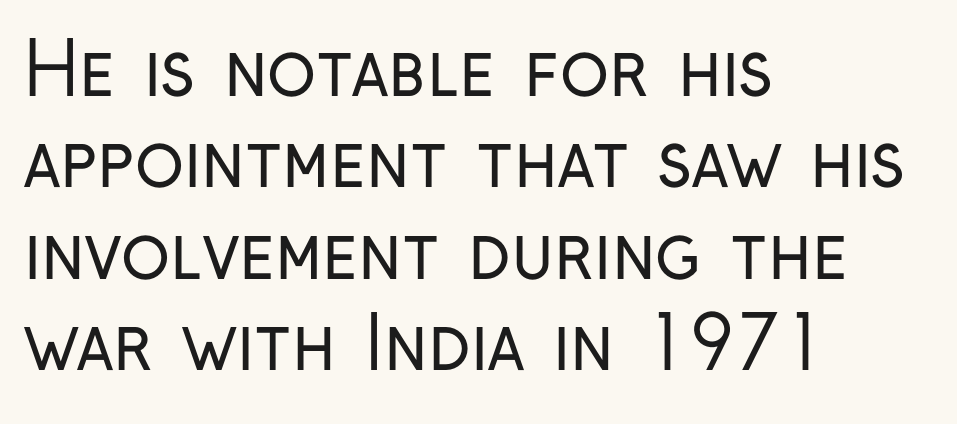
Summary of weight: not heavy and not bold. Layout note: lines flush left. To sum up the face: it is a sans, with no serifs. Nothing unusual about the tracking: characters are spaced as the font intends. Is there any slant? The stems are plumb. The specimen omits any rule beneath the text block's lines.
